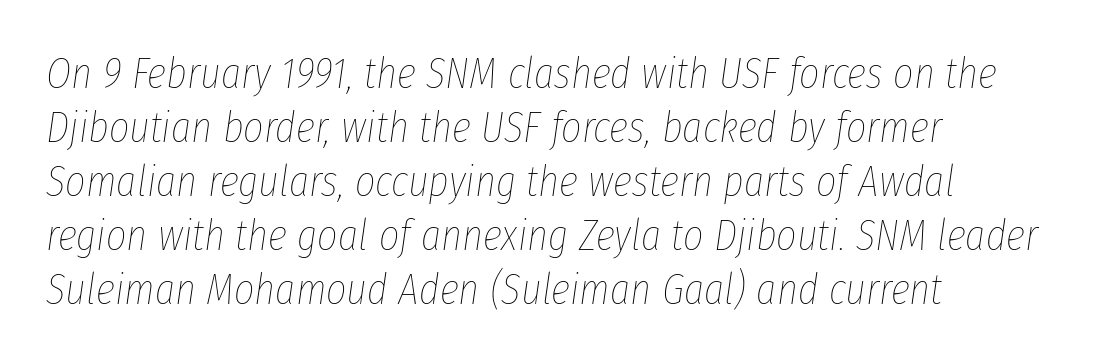
The image shows 44 px thin, condensed type, italic (leaning right); set left-aligned, line spacing 1.23x, normal letter spacing, not underlined; low stroke contrast and a medium x-height.
